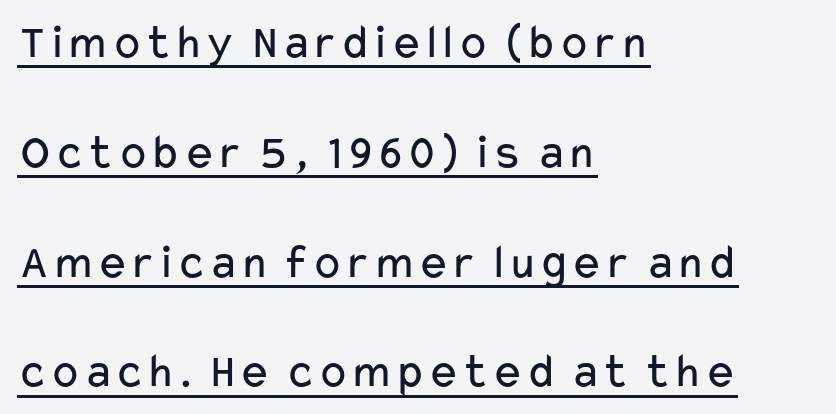
{"serif": "no", "italic": "no", "bold": "no", "weight": "regular", "width": "wide", "stroke_contrast": "low", "x_height": "medium", "monospaced": "no", "underline": "yes", "align": "left", "line_spacing": "loose", "line_spacing_ratio": 2.24, "letter_spacing": "normal", "letter_spacing_em": 0.0, "glyph_px": 49}
